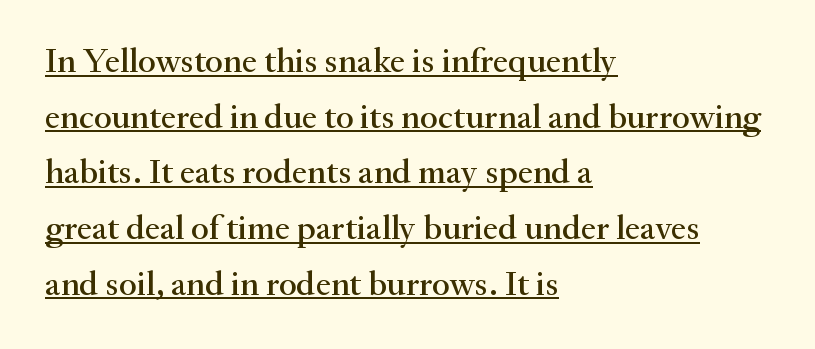
The image shows 35 px serif type, upright; set left-aligned, normal line spacing (1.59x), normal letter spacing, underlined; medium stroke contrast and a small x-height.
